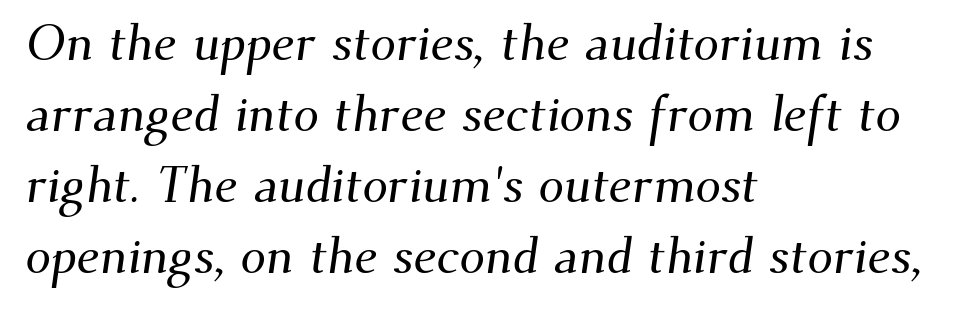
The image shows 51 px serif type; set left-aligned, normal line spacing (1.39x), normal letter spacing, not underlined; medium stroke contrast and a small x-height.
